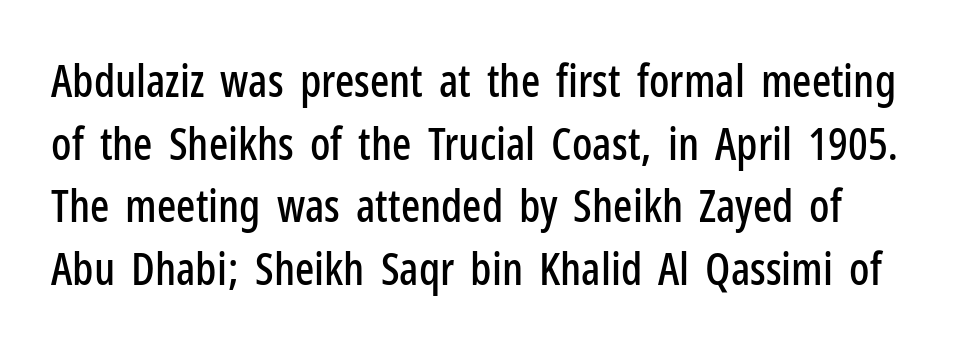
{"serif": "no", "italic": "no", "width": "condensed", "stroke_contrast": "low", "x_height": "medium", "monospaced": "no", "underline": "no", "line_spacing": "normal", "line_spacing_ratio": 1.39, "letter_spacing": "normal", "letter_spacing_em": 0.0, "glyph_px": 45}
